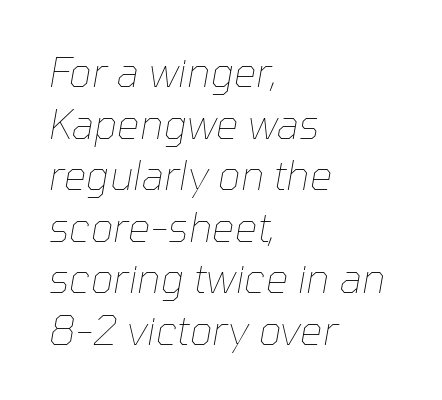
{"italic": "yes", "lean": "right", "slant_degrees": 10, "bold": "no", "weight": "thin", "width": "normal", "stroke_contrast": "low", "x_height": "medium", "monospaced": "no", "underline": "no", "align": "left", "line_spacing": "normal", "line_spacing_ratio": 1.29, "letter_spacing": "normal", "letter_spacing_em": 0.0, "glyph_px": 40}
